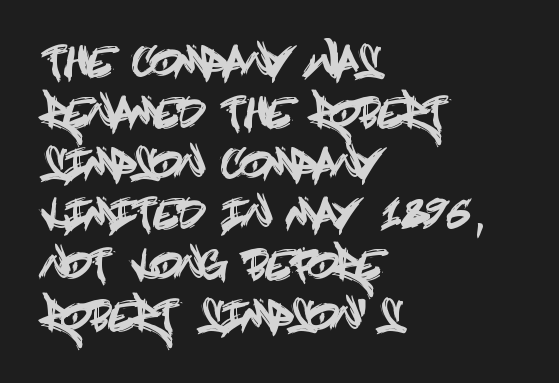
The type family on display is of the sans-serif kind. Observe the ordinary spacing: letters are neighbours, not strangers. Alignment: flush left.
